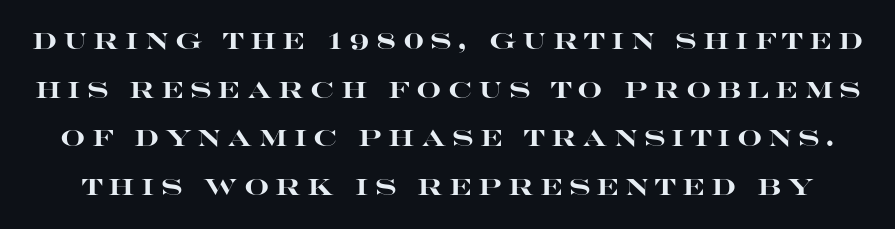
{"italic": "no", "bold": "yes", "underline": "no", "line_spacing": "loose", "line_spacing_ratio": 2.21, "letter_spacing": "wide", "letter_spacing_em": 0.28, "glyph_px": 22}
